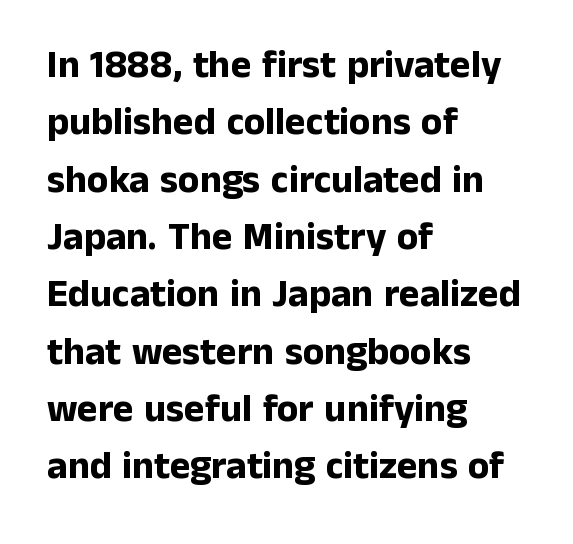
A clean baseline with only descenders dipping below it. Between one letter and the next there's only the usual sliver of space. Heft: maximum for text — a bold. Leading: standard.
